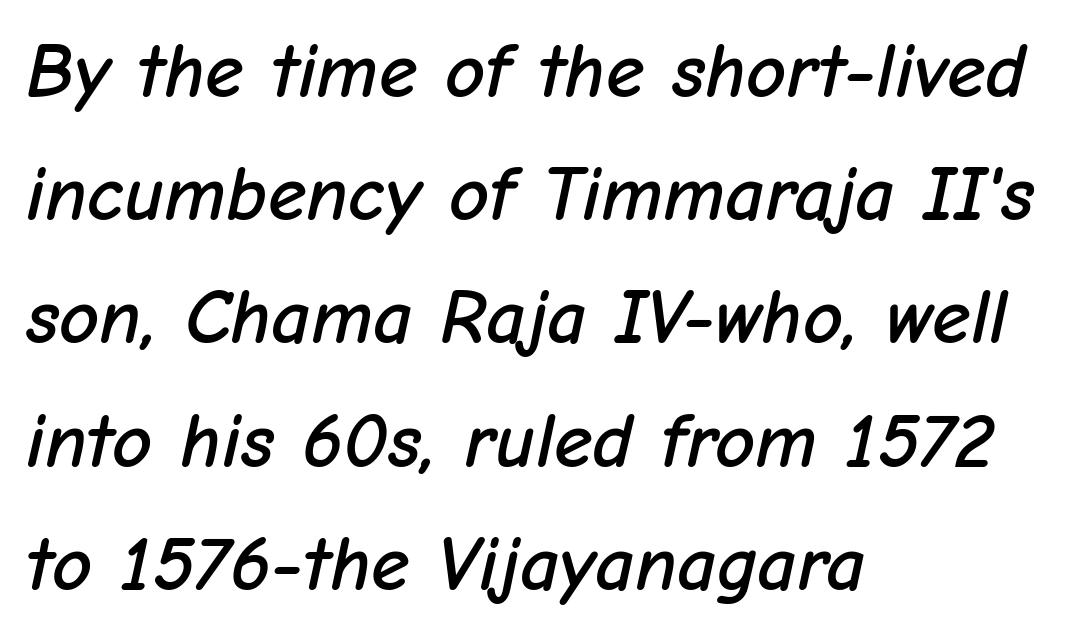
The image shows 78 px text type, italic (leaning right); set left-aligned, normal line spacing (1.58x), normal letter spacing, not underlined; low stroke contrast and a medium x-height.
